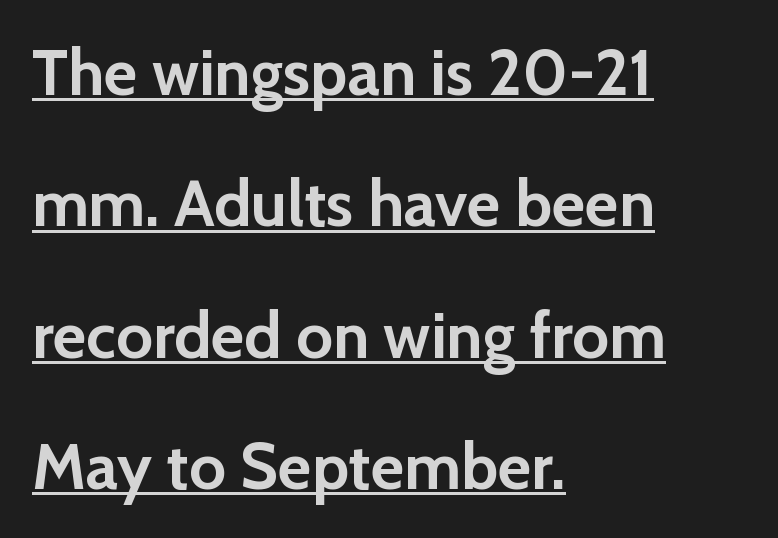
This rendering uses left alignment, leaving the right contour irregular. Looks like regular typesetting: each glyph gets only the width it needs. Is there much room between lines? Yes — plenty of vertical air separates them. The font is running at its bold setting. Is this a sans? Yes — the strokes have no serifs.
